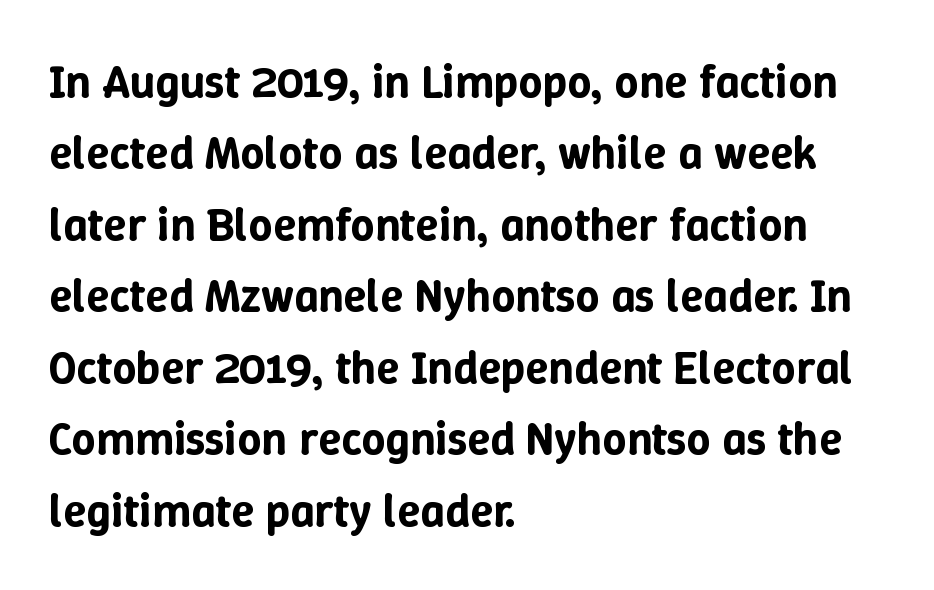
{"italic": "no", "width": "normal", "stroke_contrast": "low", "x_height": "medium", "monospaced": "no", "underline": "no", "align": "left", "line_spacing": "normal", "line_spacing_ratio": 1.52, "letter_spacing": "normal", "letter_spacing_em": 0.0, "glyph_px": 47}
